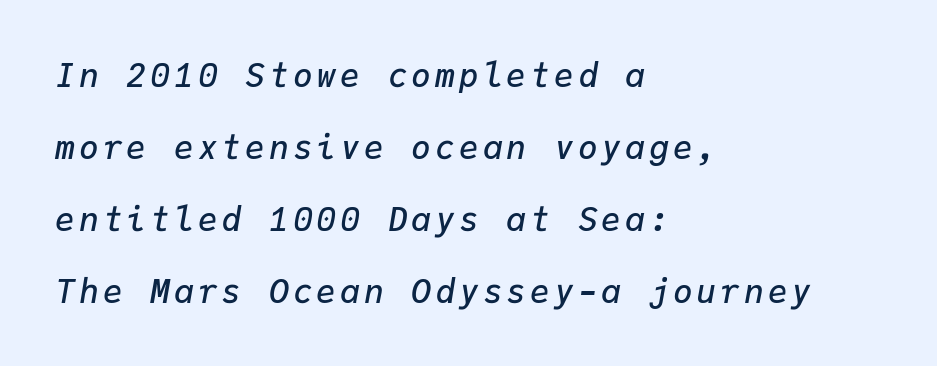
{"italic": "yes", "lean": "right", "slant_degrees": 9, "bold": "semi", "weight": "semibold", "width": "normal", "stroke_contrast": "low", "x_height": "medium", "monospaced": "yes", "underline": "no", "align": "left", "line_spacing": "loose", "line_spacing_ratio": 2.18, "glyph_px": 33}
